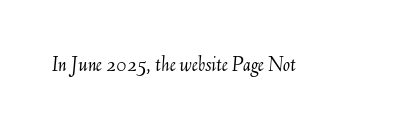
{"italic": "yes", "lean": "right", "slant_degrees": 6, "bold": "no", "underline": "no", "letter_spacing": "normal", "letter_spacing_em": 0.0, "glyph_px": 21}
